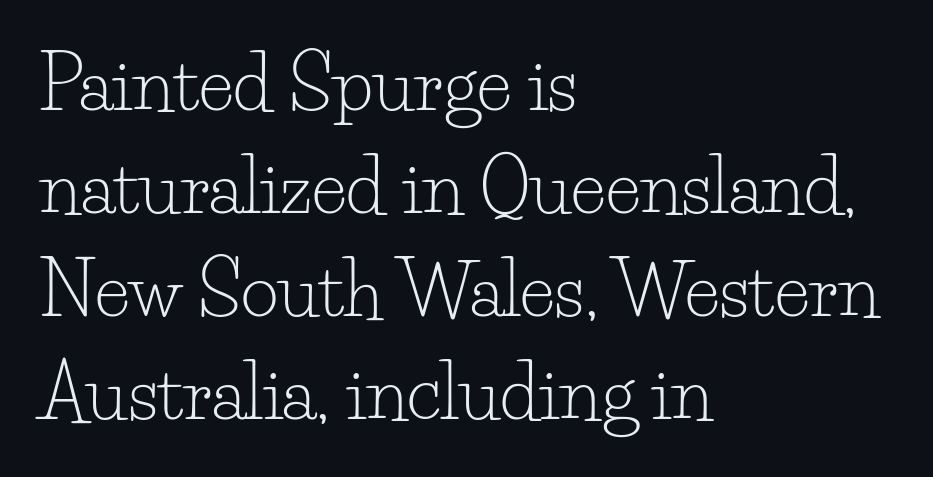
{"serif": "yes", "italic": "no", "bold": "no", "weight": "light", "width": "normal", "stroke_contrast": "low", "x_height": "small", "monospaced": "no", "underline": "no", "align": "left", "line_spacing": "normal", "line_spacing_ratio": 1.41, "letter_spacing": "normal", "letter_spacing_em": 0.0, "glyph_px": 73}
